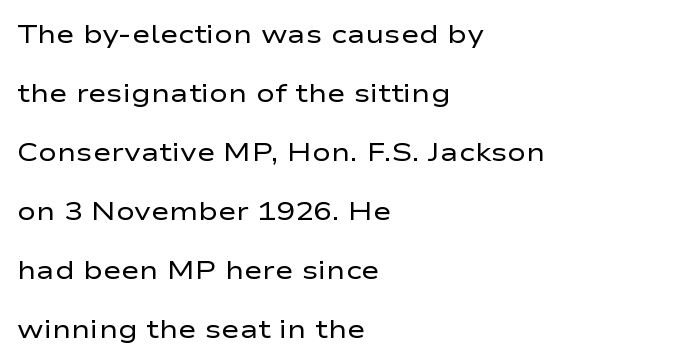
{"italic": "no", "bold": "no", "underline": "no", "align": "left", "line_spacing": "loose", "line_spacing_ratio": 2.36, "letter_spacing": "normal", "letter_spacing_em": 0.0, "glyph_px": 25}
